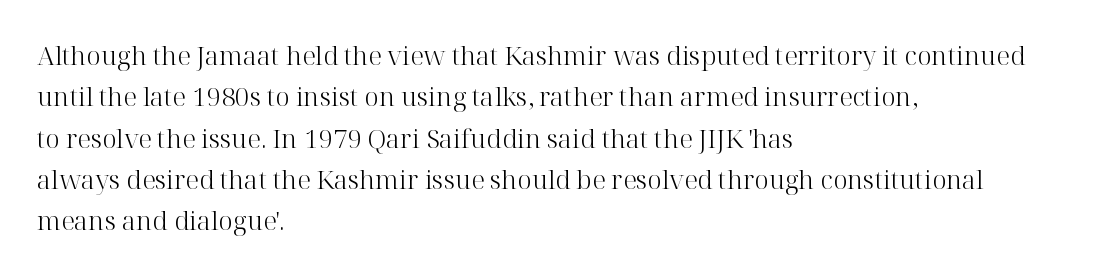
{"italic": "no", "bold": "no", "underline": "no", "align": "left", "line_spacing": "normal", "line_spacing_ratio": 1.59, "letter_spacing": "normal", "letter_spacing_em": 0.0, "glyph_px": 26}
